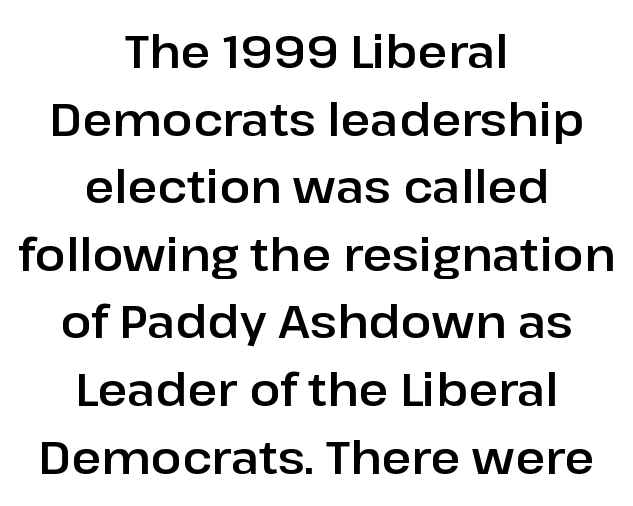
The image shows 46 px sans-serif type, upright; set centered, normal line spacing (1.47x), normal letter spacing, not underlined; low stroke contrast and a medium x-height.
